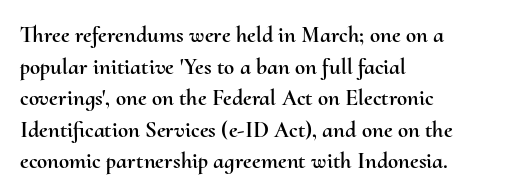
Q: Is the text italic (slanted)? A: No, it is upright.
Q: Is the text underlined? A: No.
Q: How is the paragraph aligned? A: Left-aligned.
Q: Is the spacing between letters normal or unusually wide? A: Normal.
Q: Is the spacing between lines tight, normal or loose? A: Normal.
